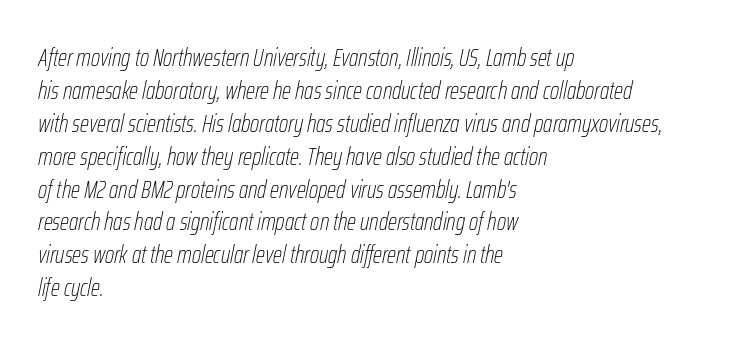
Q: Is the text bold? A: No.
Q: Is the text italic (slanted)? A: Yes, it leans right by about 12 degrees.
Q: Is the text underlined? A: No.
Q: How is the paragraph aligned? A: Left-aligned.
Q: Is the spacing between letters normal or unusually wide? A: Normal.
Q: Is the spacing between lines tight, normal or loose? A: Normal.
